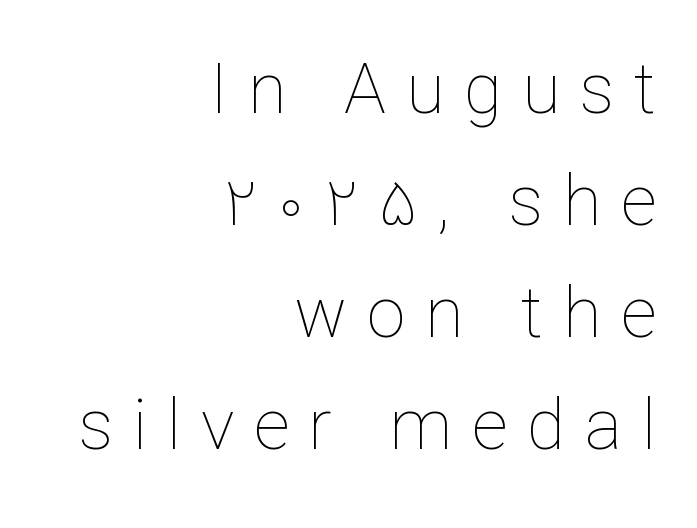
Casual observation: everything's shoved over to the right. You can tell it's not italic because the verticals are truly vertical. Here the designer chose a conventional face with non-uniform glyph widths. Honestly, the row spacing looks completely unremarkable. The strokes are not fattened; the text isn't bold.
